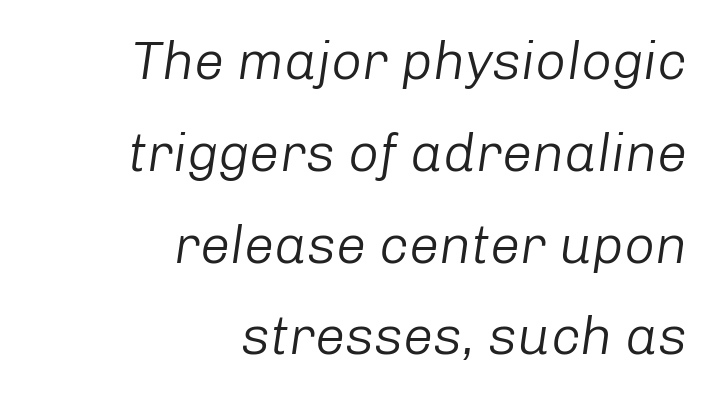
{"italic": "yes", "lean": "right", "slant_degrees": 8, "bold": "no", "weight": "light", "width": "normal", "stroke_contrast": "low", "x_height": "medium", "monospaced": "no", "underline": "no", "align": "right", "line_spacing": "normal", "line_spacing_ratio": 1.7, "letter_spacing": "normal", "letter_spacing_em": 0.0, "glyph_px": 54}
